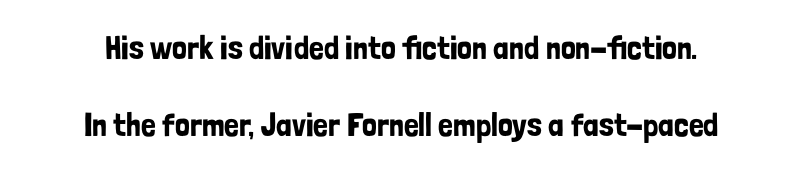
Caption: multi-line text, centered on the measure. I'd call this a sans setting — the letters go barefoot. Think of a printed novel: that variable character pitch is what you see here. Designer's note — italics off, roman on. This sample uses plain, unmodified letter spacing.
